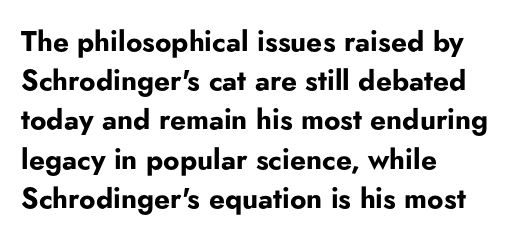
The image shows 28 px bold sans-serif type, upright; set left-aligned, normal line spacing (1.4x), normal letter spacing, not underlined; low stroke contrast and a small x-height.
